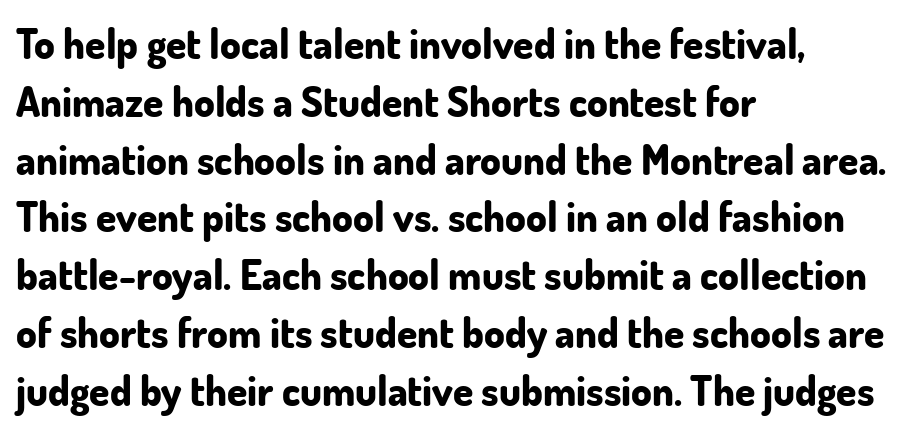
The image shows 41 px bold sans-serif type, upright; set left-aligned, normal line spacing (1.41x), normal letter spacing, not underlined; low stroke contrast and a small x-height.
